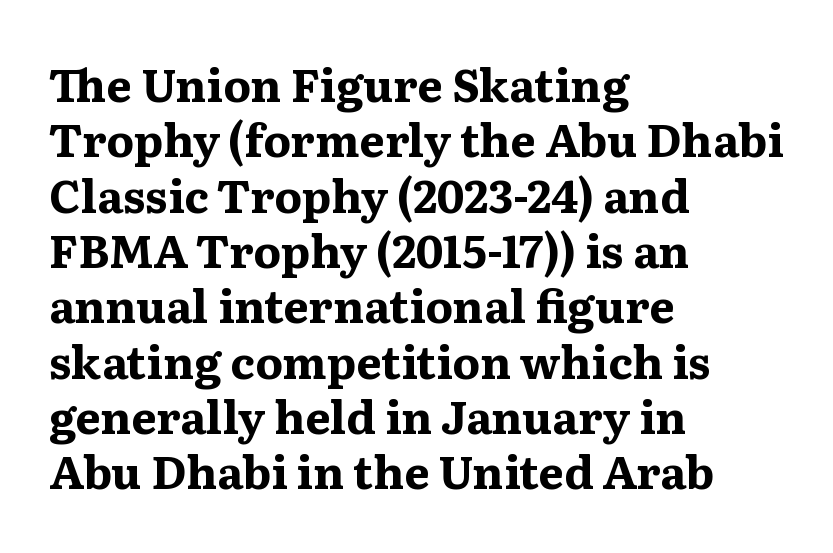
Q: Is the text bold? A: Yes.
Q: Is the text italic (slanted)? A: No, it is upright.
Q: Is the typeface a serif or a sans-serif typeface? A: Serif.
Q: Is the text underlined? A: No.
Q: How is the paragraph aligned? A: Left-aligned.
Q: Is the spacing between letters normal or unusually wide? A: Normal.
Q: Width (condensed, normal, or wide)? A: Wide.
Q: Stroke contrast? A: Medium.
Q: x-height? A: Medium.
Q: Monospaced? A: No.
